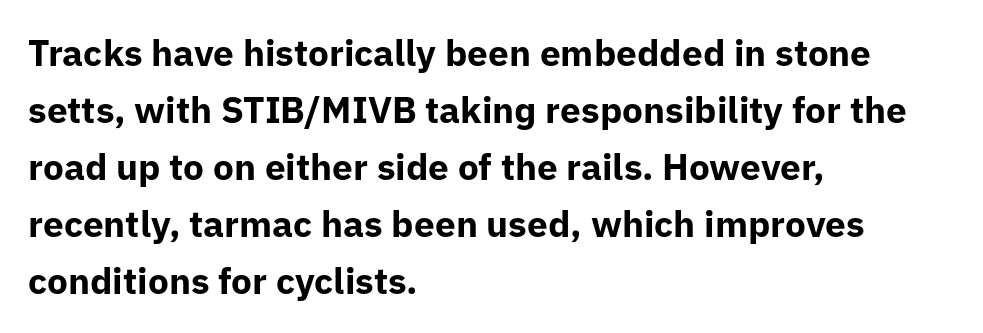
The image shows 37 px bold sans-serif type, upright; set left-aligned, normal line spacing (1.54x), normal letter spacing, not underlined; low stroke contrast and a medium x-height.
